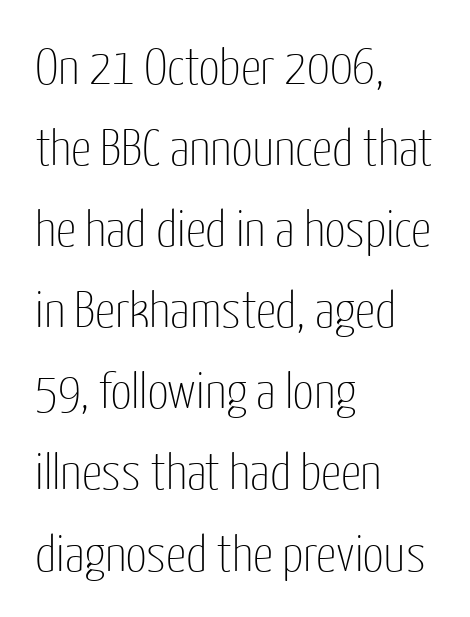
Q: Is the text bold? A: No.
Q: Is the text italic (slanted)? A: No, it is upright.
Q: Is the typeface a serif or a sans-serif typeface? A: Sans-serif.
Q: Is the text underlined? A: No.
Q: How is the paragraph aligned? A: Left-aligned.
Q: Is the spacing between letters normal or unusually wide? A: Normal.
Q: Is the spacing between lines tight, normal or loose? A: Normal.
Q: Width (condensed, normal, or wide)? A: Condensed.
Q: Stroke contrast? A: Low.
Q: x-height? A: Medium.
Q: Monospaced? A: No.
